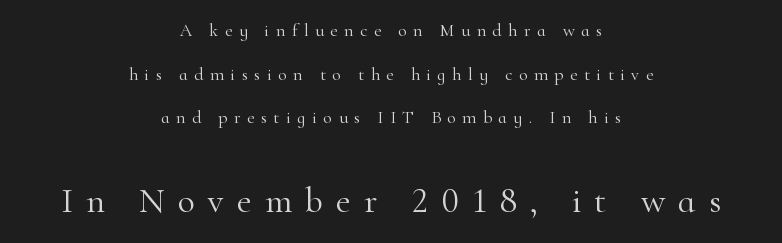
Q: Is the text bold? A: No.
Q: Is the text italic (slanted)? A: No, it is upright.
Q: Is the typeface a serif or a sans-serif typeface? A: Serif.
Q: Is the text underlined? A: No.
Q: How is the paragraph aligned? A: Centered.
Q: Is the spacing between letters normal or unusually wide? A: Unusually wide.
Q: Is the spacing between lines tight, normal or loose? A: Loose.
Q: Which block of text is set in a larger size, the first (top) or the second (bottom)? A: The second (bottom) one.
Q: Width (condensed, normal, or wide)? A: Normal.
Q: Stroke contrast? A: High.
Q: x-height? A: Small.
Q: Monospaced? A: No.
